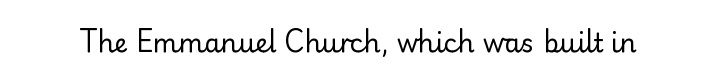
A roman cut, with each character standing at attention. Decoration check: the copy has no underline. The gaps between neighbouring characters are ordinary and unremarkable. Bold? No — there's no thickening of the strokes.
